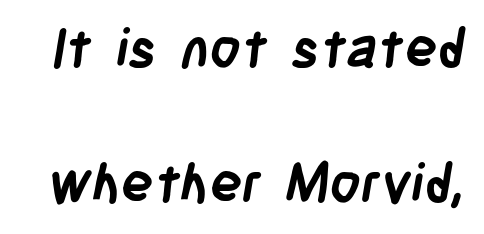
The image shows 54 px semibold, condensed sans-serif type; set loose line spacing (2.5x), normal letter spacing, not underlined; low stroke contrast and a large x-height.
